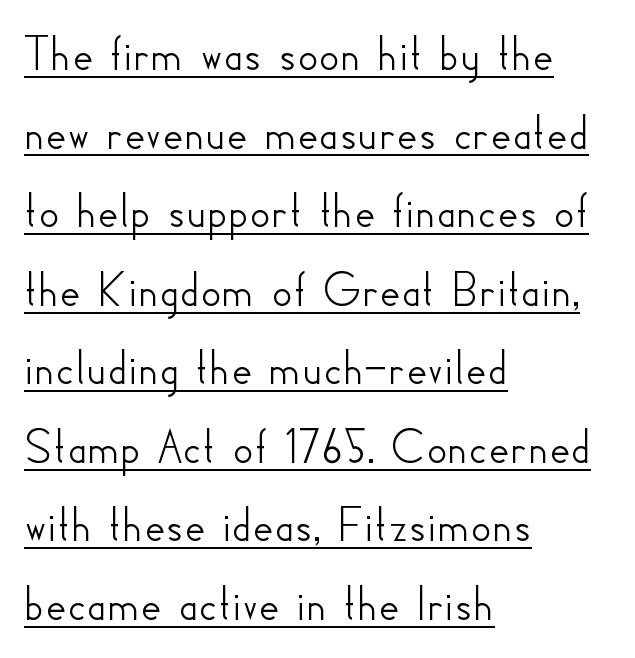
{"serif": "no", "italic": "no", "width": "normal", "stroke_contrast": "low", "x_height": "small", "monospaced": "no", "underline": "yes", "align": "left", "line_spacing": "normal", "line_spacing_ratio": 1.54, "letter_spacing": "normal", "letter_spacing_em": 0.0, "glyph_px": 51}
